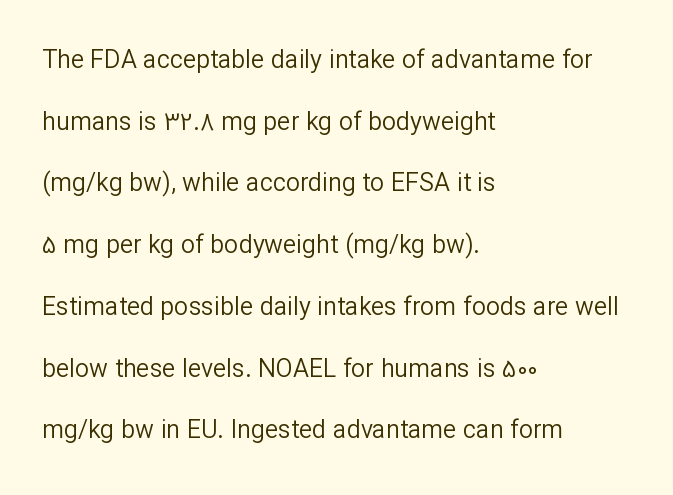
The image shows 25 px text type, upright; set left-aligned, loose line spacing (2.47x), normal letter spacing, not underlined.
